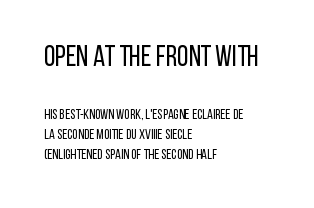
Grotesque or geometric, the face here clearly has no serifs. Check under the words: just untouched page. This rendering uses left alignment, leaving the right contour irregular. Note the varied advance widths — an 'i' is clearly narrower than an 'm'. Line spacing here is normal. The font sits on the lighter half of the weight spectrum, regular included.
